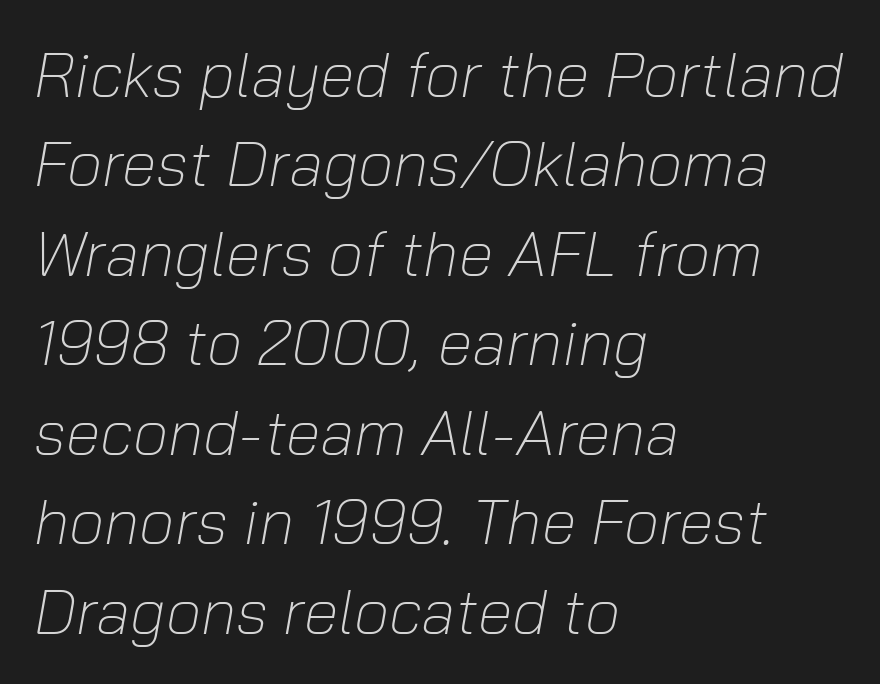
Proportional: the letters do not fall into vertical columns. A typesetter would call this zero additional tracking. The passage shown is not bold in any degree. The compositor pushed each line to the left boundary.
